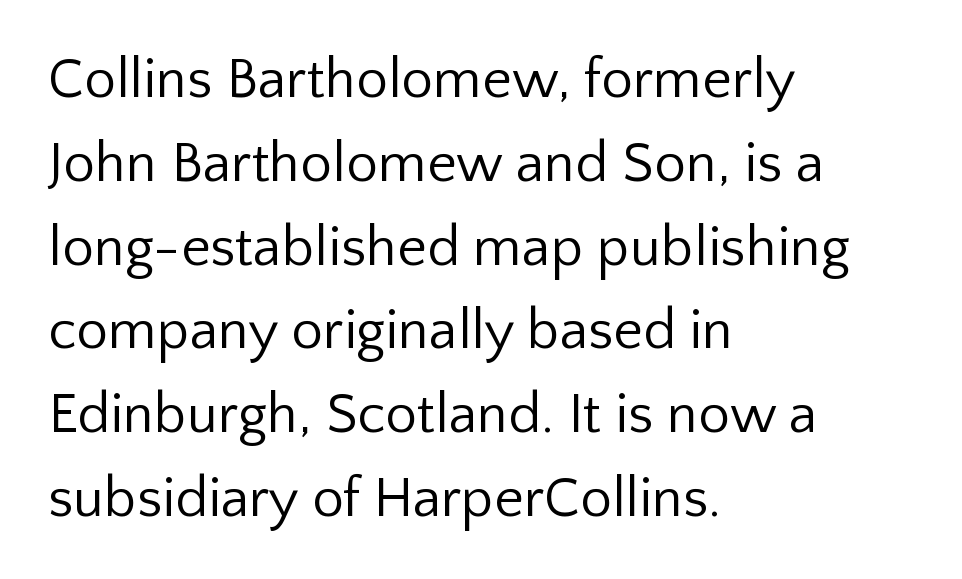
The image shows 57 px regular-weight sans-serif type, upright; set left-aligned, normal line spacing (1.47x), normal letter spacing, not underlined; low stroke contrast and a medium x-height.
